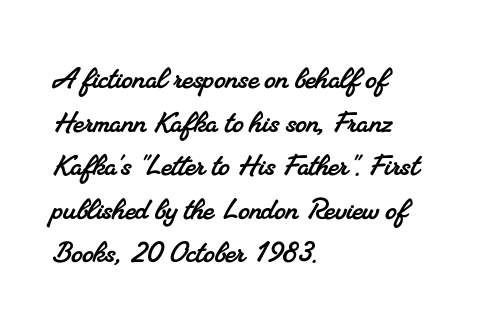
What kind of face is this? One with serifs. Check under the words: just untouched page. Short and long lines alike share a common starting point at left. Here the glyphs are tracked normally, forming tight word shapes. Note the varied advance widths — an 'i' is clearly narrower than an 'm'.
